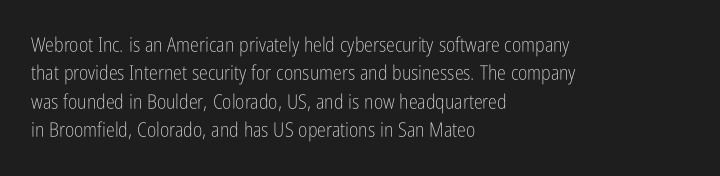
Q: Is the text bold? A: No.
Q: Is the text italic (slanted)? A: No, it is upright.
Q: Is the text underlined? A: No.
Q: How is the paragraph aligned? A: Left-aligned.
Q: Is the spacing between letters normal or unusually wide? A: Normal.
Q: Is the spacing between lines tight, normal or loose? A: Normal.
